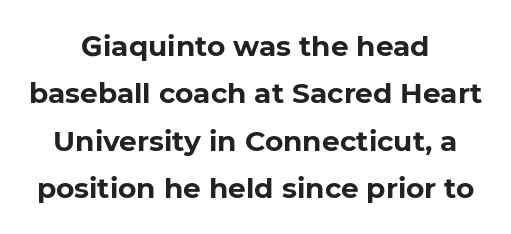
Q: Is the text bold? A: Yes.
Q: Is the typeface a serif or a sans-serif typeface? A: Sans-serif.
Q: Is the text underlined? A: No.
Q: How is the paragraph aligned? A: Centered.
Q: Is the spacing between letters normal or unusually wide? A: Normal.
Q: Is the spacing between lines tight, normal or loose? A: Normal.
Q: Width (condensed, normal, or wide)? A: Normal.
Q: Stroke contrast? A: Low.
Q: x-height? A: Medium.
Q: Monospaced? A: No.
